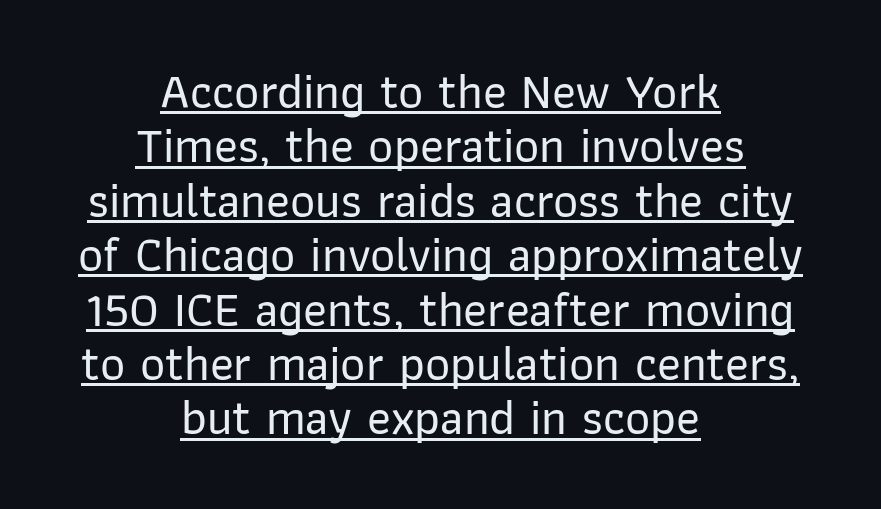
The image shows 49 px sans-serif type, upright; set centered, tight line spacing (1.11x), normal letter spacing, underlined; low stroke contrast and a medium x-height.
